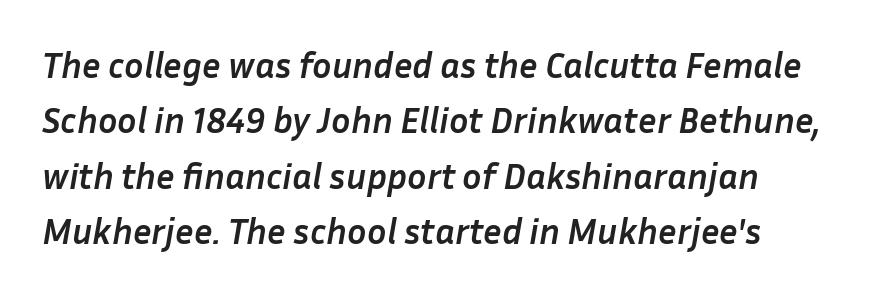
{"italic": "yes", "lean": "right", "slant_degrees": 10, "bold": "yes", "weight": "semibold", "width": "normal", "stroke_contrast": "low", "x_height": "medium", "monospaced": "no", "underline": "no", "align": "left", "line_spacing": "normal", "line_spacing_ratio": 1.54, "letter_spacing": "normal", "letter_spacing_em": 0.0, "glyph_px": 36}
